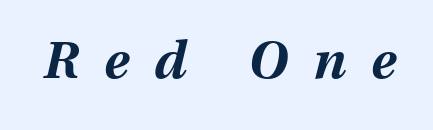
The image shows 52 px bold type, italic (leaning right); set unusually wide letter spacing (+0.49 em), not underlined; medium stroke contrast and a medium x-height.
